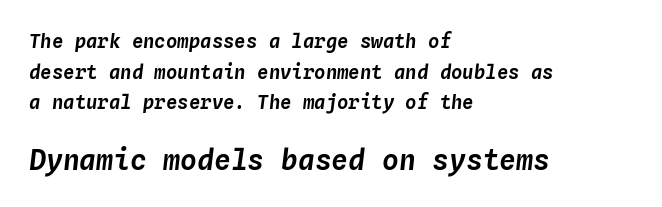
{"italic": "yes", "lean": "right", "slant_degrees": 4, "width": "normal", "stroke_contrast": "low", "x_height": "medium", "monospaced": "yes", "underline": "no", "align": "left", "line_spacing": "normal", "line_spacing_ratio": 1.61, "letter_spacing": "normal", "letter_spacing_em": 0.0, "larger_block": "second", "size_ratio": 1.47, "glyph_px": 28}
